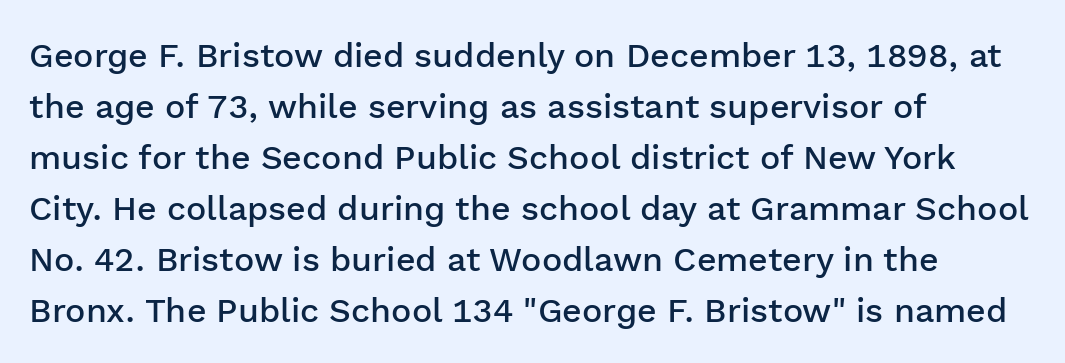
Looks like regular typesetting: each glyph gets only the width it needs. Regarding serifs, this sample does without them. Do the letters lean? They stand straight. Successive baselines arrive at the customary interval. Look at the tracking — it's just the regular setting, nothing added.
